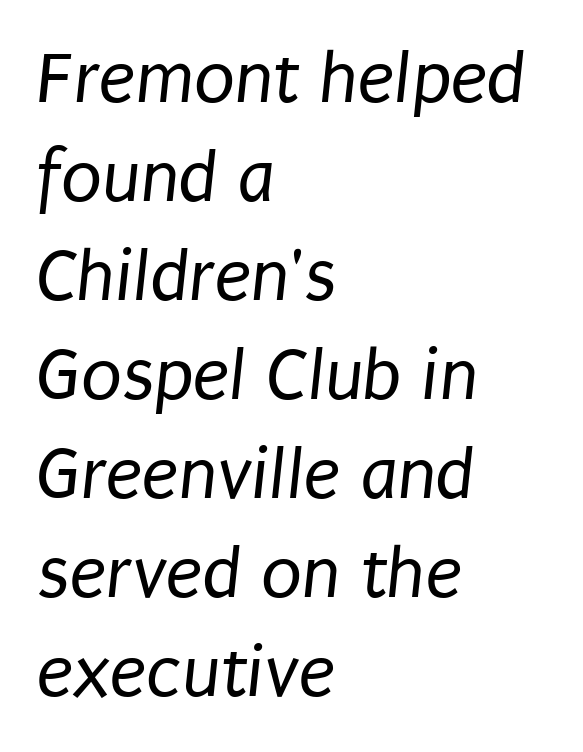
One glance says typical: line gaps are just what's usual. The glyphs in this specimen are sans serif. Horizontally, the lines are justified to the leading edge only. Students, note that the glyphs here touch the page at normal intervals. The passage shown is not bold in any degree.
